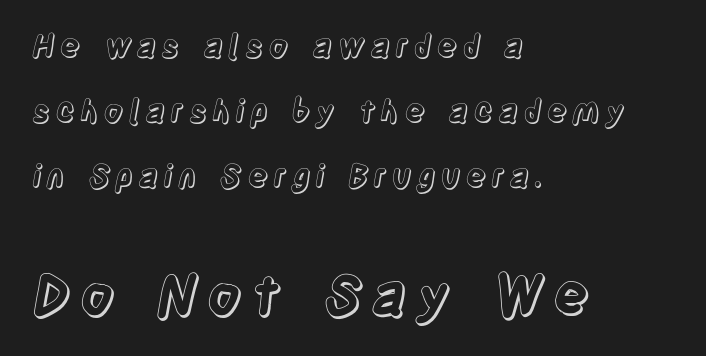
The image shows 55 px condensed type; set left-aligned, loose line spacing (2.09x), not underlined; the second (bottom) block is 1.77x larger; a large x-height.
